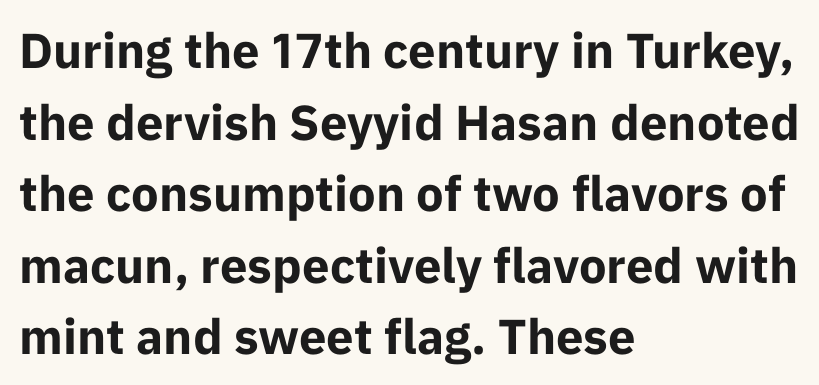
{"serif": "no", "italic": "no", "bold": "yes", "weight": "bold", "width": "normal", "stroke_contrast": "low", "x_height": "medium", "monospaced": "no", "underline": "no", "align": "left", "line_spacing": "normal", "line_spacing_ratio": 1.46, "letter_spacing": "normal", "letter_spacing_em": 0.0, "glyph_px": 49}
